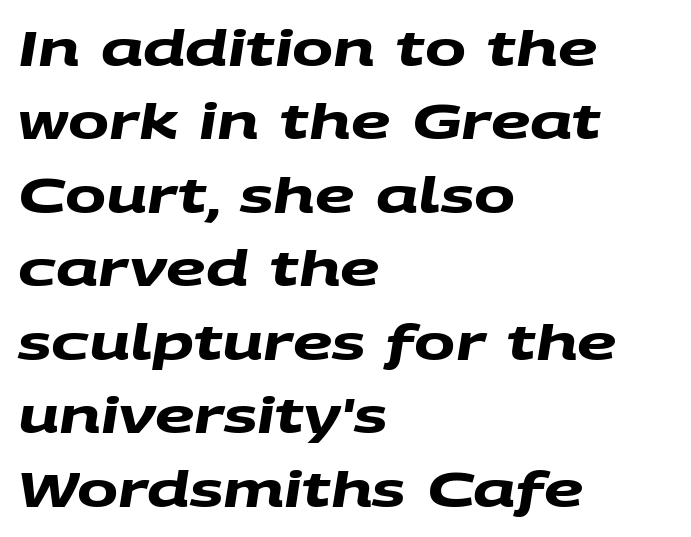
Q: Is the text bold? A: Yes.
Q: Is the typeface a serif or a sans-serif typeface? A: Sans-serif.
Q: Is the text underlined? A: No.
Q: How is the paragraph aligned? A: Left-aligned.
Q: Is the spacing between letters normal or unusually wide? A: Normal.
Q: Is the spacing between lines tight, normal or loose? A: Normal.
Q: Width (condensed, normal, or wide)? A: Wide.
Q: Stroke contrast? A: Medium.
Q: x-height? A: Large.
Q: Monospaced? A: No.
